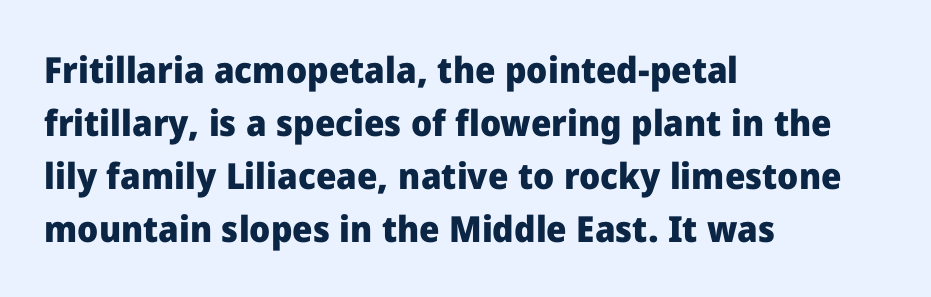
Q: Is the text bold? A: Yes.
Q: Is the text italic (slanted)? A: No, it is upright.
Q: Is the typeface a serif or a sans-serif typeface? A: Sans-serif.
Q: Is the text underlined? A: No.
Q: How is the paragraph aligned? A: Left-aligned.
Q: Is the spacing between letters normal or unusually wide? A: Normal.
Q: Is the spacing between lines tight, normal or loose? A: Normal.
Q: Width (condensed, normal, or wide)? A: Normal.
Q: Stroke contrast? A: Low.
Q: x-height? A: Medium.
Q: Monospaced? A: No.
